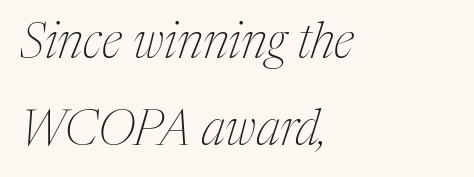
This reads as an unemphasized weight, regular at the heaviest. The ragged edge is on the right, which tells us the setting is flush left. This sample has the flowing, uneven cadence of proportional lettering. Glance below the letters and you will spot only blank space. Each word holds together tightly as a unit, with standard inter-letter gaps.
